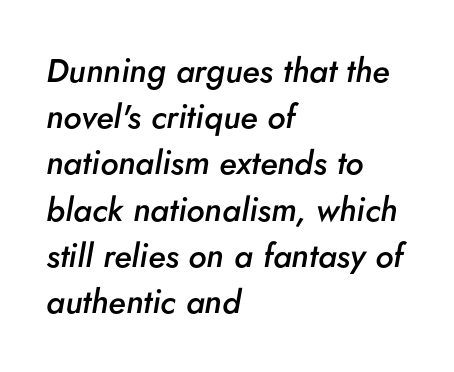
There's an unmistakable incline to the writing here. Horizontal alignment here is leftward, the default for most running prose. Check the space under the baseline: it is left empty. Is the letter spacing exaggerated? No — it looks like the ordinary default. Rows of type keep a routine distance in the vertical direction.
